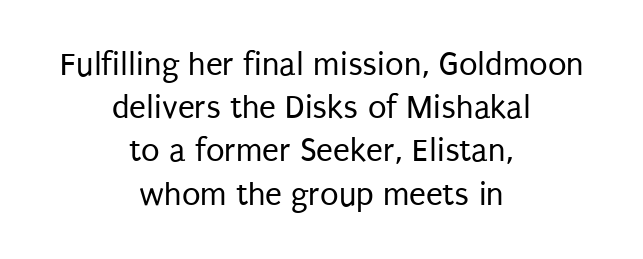
Q: Is the text bold? A: No.
Q: Is the text italic (slanted)? A: No, it is upright.
Q: Is the typeface a serif or a sans-serif typeface? A: Sans-serif.
Q: Is the text underlined? A: No.
Q: How is the paragraph aligned? A: Centered.
Q: Is the spacing between letters normal or unusually wide? A: Normal.
Q: Is the spacing between lines tight, normal or loose? A: Normal.
Q: Width (condensed, normal, or wide)? A: Condensed.
Q: Stroke contrast? A: Low.
Q: x-height? A: Large.
Q: Monospaced? A: No.
